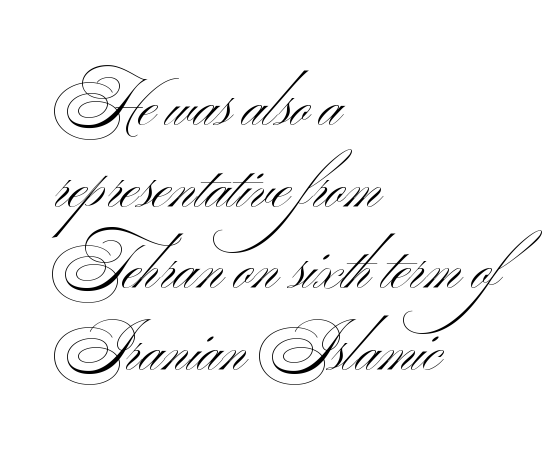
Q: Is the text bold? A: No.
Q: Is the typeface a serif or a sans-serif typeface? A: Sans-serif.
Q: Is the text underlined? A: No.
Q: How is the paragraph aligned? A: Left-aligned.
Q: Is the spacing between letters normal or unusually wide? A: Normal.
Q: Is the spacing between lines tight, normal or loose? A: Normal.
Q: Width (condensed, normal, or wide)? A: Wide.
Q: Stroke contrast? A: Medium.
Q: x-height? A: Small.
Q: Monospaced? A: No.
